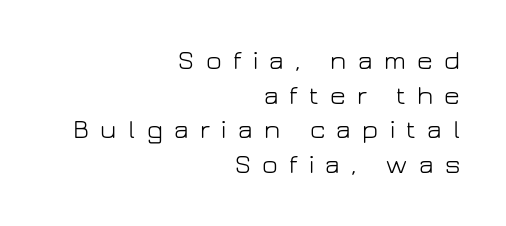
Q: Is the text bold? A: No.
Q: Is the text italic (slanted)? A: No, it is upright.
Q: Is the text underlined? A: No.
Q: How is the paragraph aligned? A: Right-aligned.
Q: Is the spacing between letters normal or unusually wide? A: Unusually wide.
Q: Is the spacing between lines tight, normal or loose? A: Normal.
